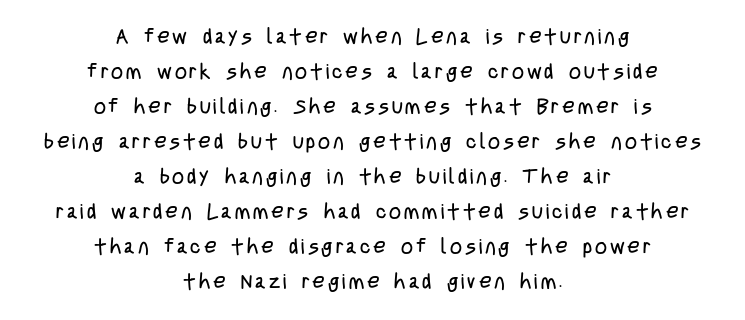
{"italic": "no", "bold": "no", "underline": "no", "align": "center", "line_spacing": "normal", "line_spacing_ratio": 1.67, "glyph_px": 21}
